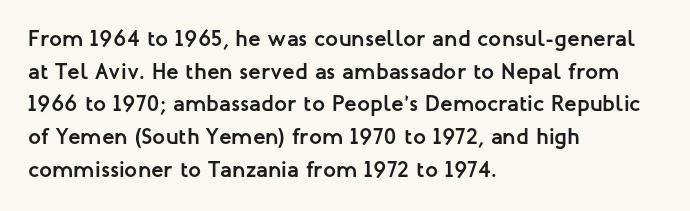
Q: Is the text bold? A: Yes.
Q: Is the text italic (slanted)? A: No, it is upright.
Q: Is the text underlined? A: No.
Q: How is the paragraph aligned? A: Left-aligned.
Q: Is the spacing between letters normal or unusually wide? A: Normal.
Q: Is the spacing between lines tight, normal or loose? A: Normal.
